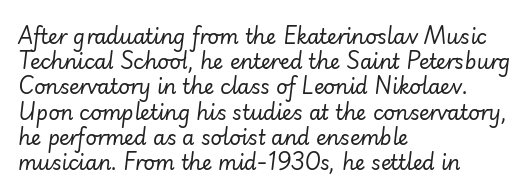
{"italic": "yes", "lean": "right", "slant_degrees": 7, "bold": "no", "underline": "no", "align": "left", "line_spacing": "normal", "line_spacing_ratio": 1.26, "letter_spacing": "normal", "letter_spacing_em": 0.0, "glyph_px": 20}
